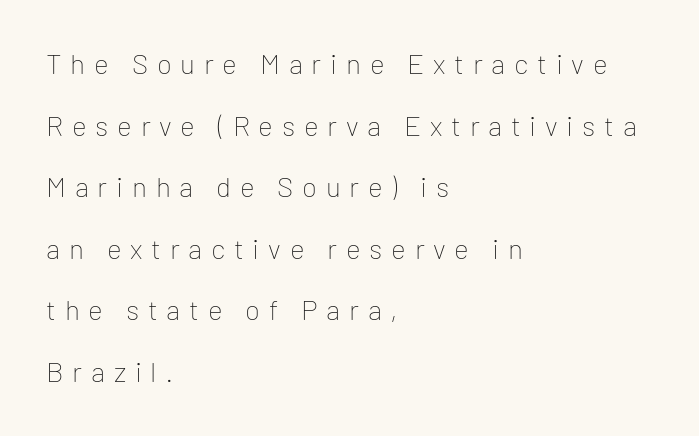
The image shows 28 px thin sans-serif type, upright; set left-aligned, loose line spacing (2.2x), unusually wide letter spacing (+0.31 em), not underlined; low stroke contrast and a medium x-height.
